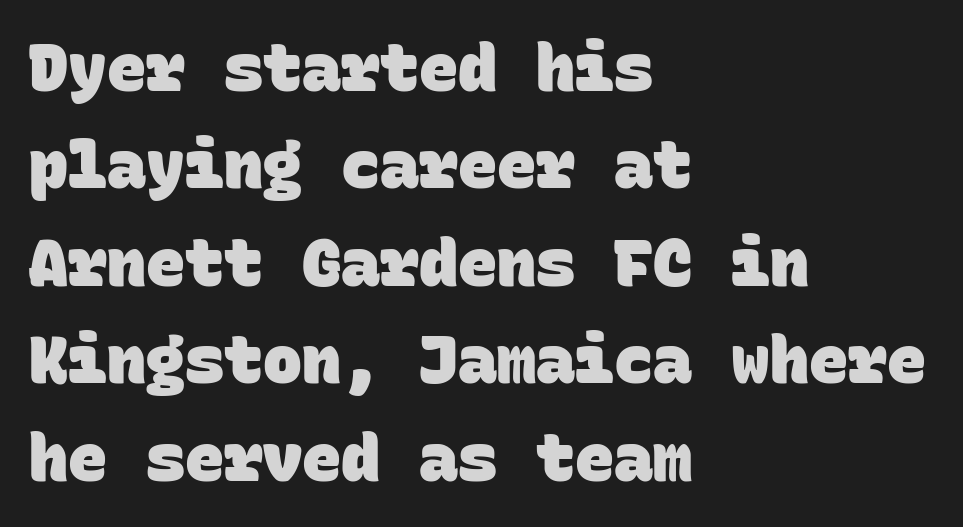
Q: Is the text bold? A: Yes.
Q: Is the typeface a serif or a sans-serif typeface? A: Sans-serif.
Q: Is the text underlined? A: No.
Q: How is the paragraph aligned? A: Left-aligned.
Q: Is the spacing between letters normal or unusually wide? A: Normal.
Q: Is the spacing between lines tight, normal or loose? A: Normal.
Q: Width (condensed, normal, or wide)? A: Normal.
Q: Stroke contrast? A: Low.
Q: x-height? A: Large.
Q: Monospaced? A: Yes.
